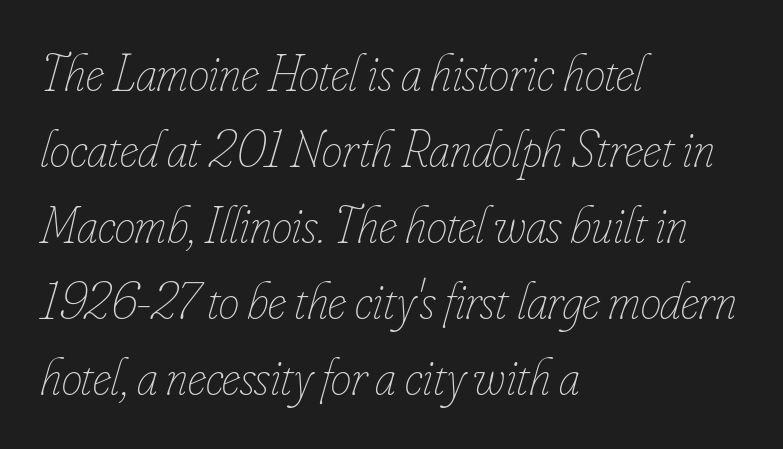
The image shows 52 px thin, condensed type, italic (leaning right); set left-aligned, normal line spacing (1.46x), normal letter spacing, not underlined; low stroke contrast and a small x-height.
